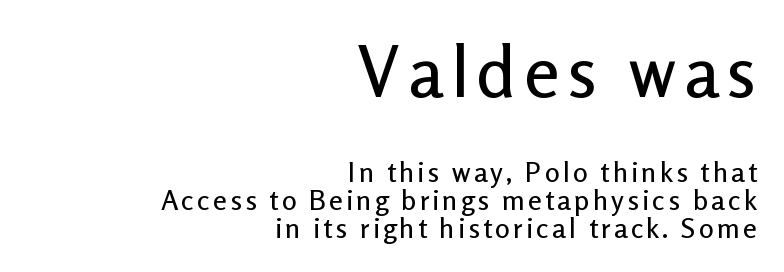
{"serif": "no", "italic": "no", "width": "normal", "stroke_contrast": "low", "x_height": "medium", "monospaced": "no", "underline": "no", "align": "right", "line_spacing": "tight", "line_spacing_ratio": 0.99, "larger_block": "first", "size_ratio": 2.54, "glyph_px": 71}
